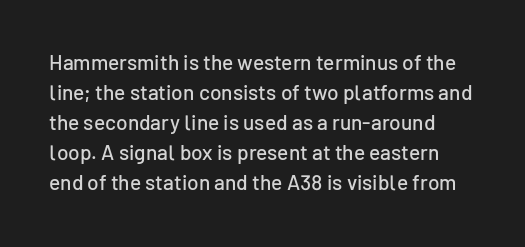
Q: Is the text italic (slanted)? A: No, it is upright.
Q: Is the text underlined? A: No.
Q: Is the spacing between letters normal or unusually wide? A: Normal.
Q: Is the spacing between lines tight, normal or loose? A: Normal.
